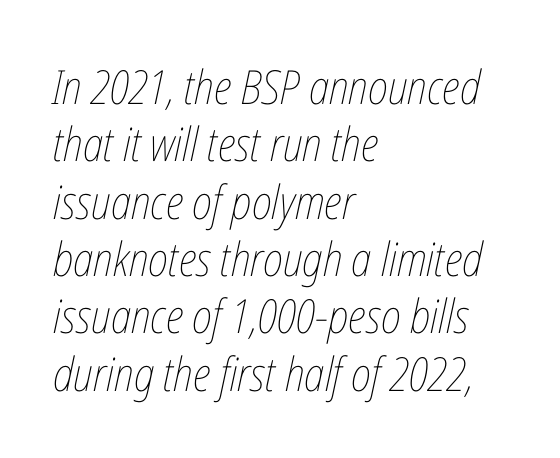
Weight: in the light-to-regular range. Think of a printed novel: that variable character pitch is what you see here. No extra tracking has been applied to these lines. These lines stack with their left ends in a neat column. The space directly below the letters is spotless. Compared with ordinary roman type, these characters are visibly tilted.
